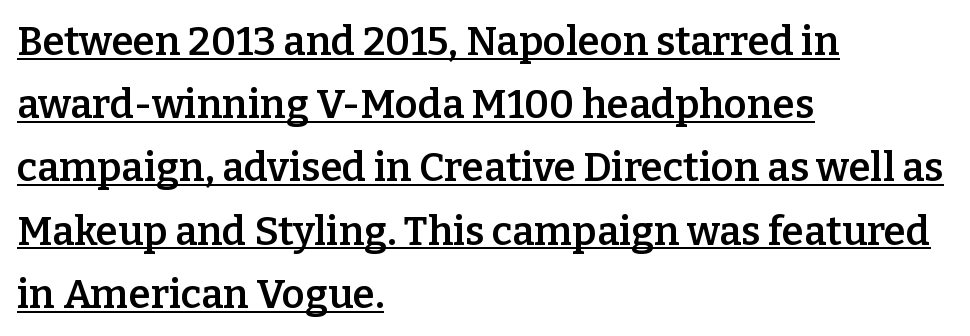
The image shows 40 px semibold serif type, upright; set left-aligned, normal line spacing (1.58x), normal letter spacing, underlined; low stroke contrast and a medium x-height.
